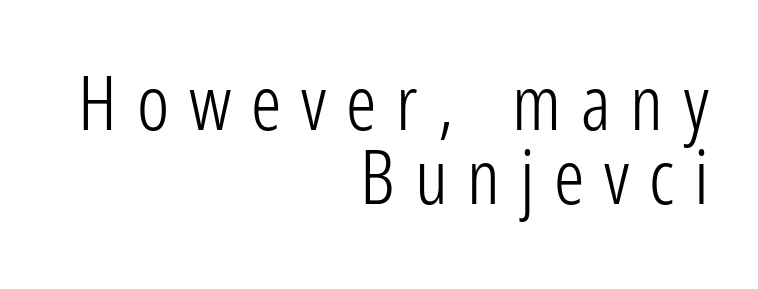
{"serif": "no", "italic": "no", "bold": "no", "weight": "light", "width": "condensed", "stroke_contrast": "low", "x_height": "medium", "monospaced": "no", "underline": "no", "align": "right", "line_spacing": "tight", "line_spacing_ratio": 0.98, "letter_spacing": "wide", "letter_spacing_em": 0.26, "glyph_px": 76}
